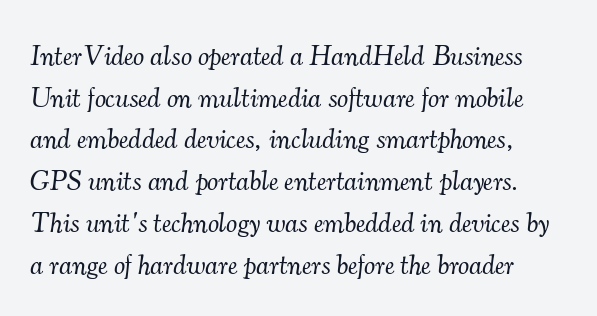
{"serif": "yes", "italic": "yes", "lean": "right", "slant_degrees": 7, "bold": "no", "weight": "light", "width": "normal", "stroke_contrast": "medium", "x_height": "small", "monospaced": "no", "underline": "no", "line_spacing": "normal", "line_spacing_ratio": 1.49, "letter_spacing": "normal", "letter_spacing_em": 0.0, "glyph_px": 28}
